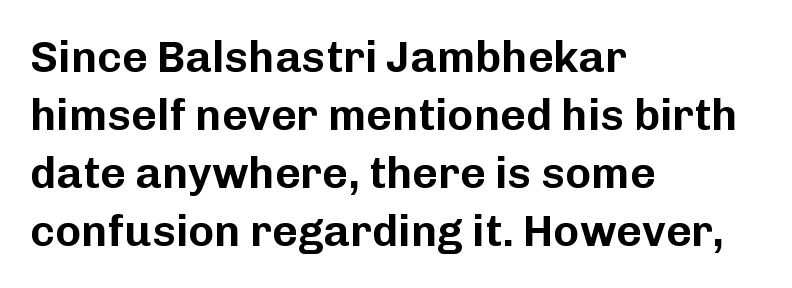
Q: Is the text italic (slanted)? A: No, it is upright.
Q: Is the typeface a serif or a sans-serif typeface? A: Sans-serif.
Q: Is the text underlined? A: No.
Q: How is the paragraph aligned? A: Left-aligned.
Q: Is the spacing between letters normal or unusually wide? A: Normal.
Q: Is the spacing between lines tight, normal or loose? A: Normal.
Q: Width (condensed, normal, or wide)? A: Normal.
Q: Stroke contrast? A: Low.
Q: x-height? A: Medium.
Q: Monospaced? A: No.
